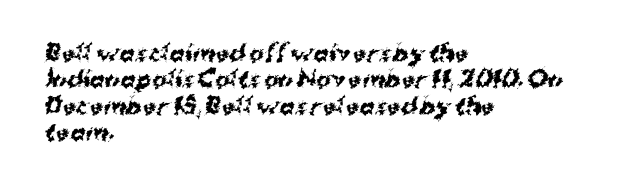
The lines in this sample share a left origin and differ only in where they stop. Underline: absent. The passage shown has conventional tracking throughout. How heavy is the stroke? Heavy — this is a bold.
